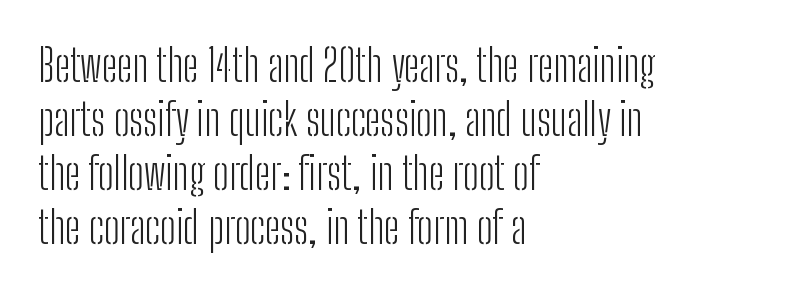
{"serif": "no", "italic": "no", "bold": "no", "weight": "light", "width": "condensed", "stroke_contrast": "low", "x_height": "medium", "monospaced": "no", "underline": "no", "align": "left", "line_spacing_ratio": 1.23, "letter_spacing": "normal", "letter_spacing_em": 0.0, "glyph_px": 44}
